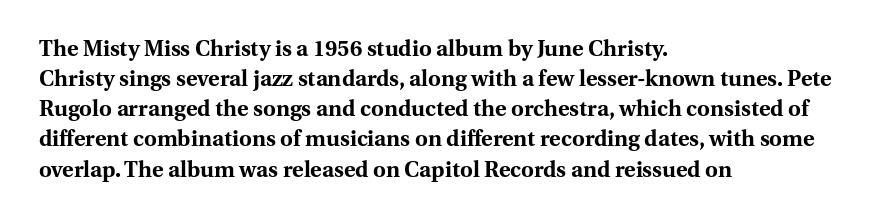
Q: Is the text bold? A: Yes.
Q: Is the text italic (slanted)? A: No, it is upright.
Q: Is the text underlined? A: No.
Q: How is the paragraph aligned? A: Left-aligned.
Q: Is the spacing between letters normal or unusually wide? A: Normal.
Q: Is the spacing between lines tight, normal or loose? A: Normal.
